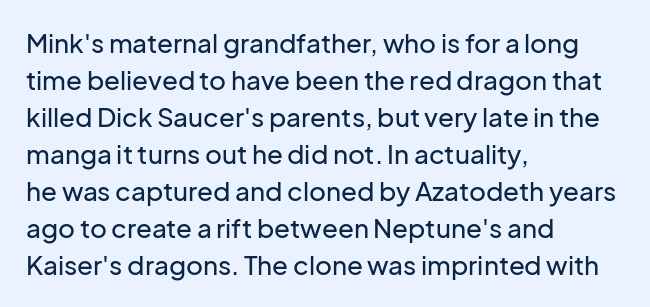
The image shows 26 px text type, upright; set left-aligned, normal line spacing (1.42x), normal letter spacing, not underlined.
